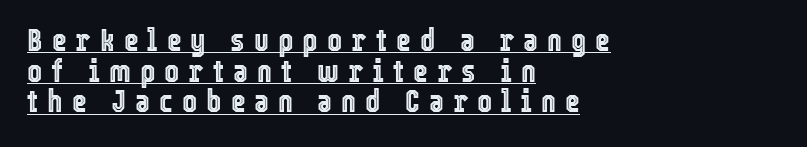
The image shows 32 px condensed type, upright; set left-aligned, tight line spacing (0.96x), unusually wide letter spacing (+0.28 em), underlined; a medium x-height.
